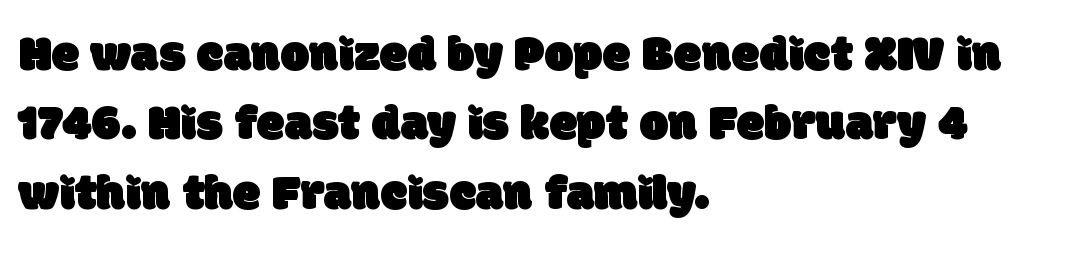
Q: Is the typeface a serif or a sans-serif typeface? A: Sans-serif.
Q: Is the text underlined? A: No.
Q: How is the paragraph aligned? A: Left-aligned.
Q: Is the spacing between letters normal or unusually wide? A: Normal.
Q: Is the spacing between lines tight, normal or loose? A: Normal.
Q: Width (condensed, normal, or wide)? A: Normal.
Q: Stroke contrast? A: Low.
Q: x-height? A: Large.
Q: Monospaced? A: No.
